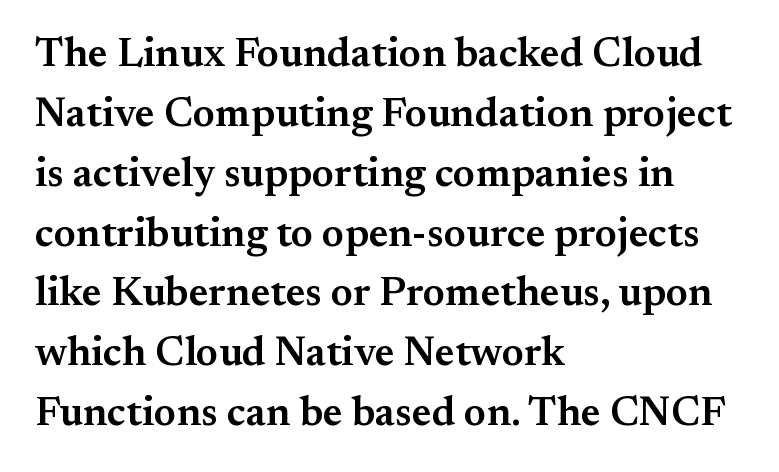
Q: Is the text bold? A: Semi-bold.
Q: Is the text italic (slanted)? A: No, it is upright.
Q: Is the typeface a serif or a sans-serif typeface? A: Serif.
Q: Is the text underlined? A: No.
Q: How is the paragraph aligned? A: Left-aligned.
Q: Is the spacing between letters normal or unusually wide? A: Normal.
Q: Is the spacing between lines tight, normal or loose? A: Normal.
Q: Width (condensed, normal, or wide)? A: Normal.
Q: Stroke contrast? A: Medium.
Q: x-height? A: Small.
Q: Monospaced? A: No.
